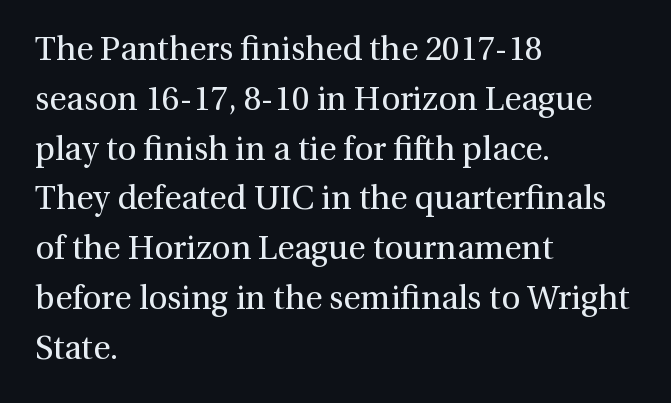
Every stem runs plumb, perpendicular to the baseline. Letters rest on an invisible, unmarked baseline. These lines are composed in type with serifs. Default kerning and tracking; the words read as compact shapes.
